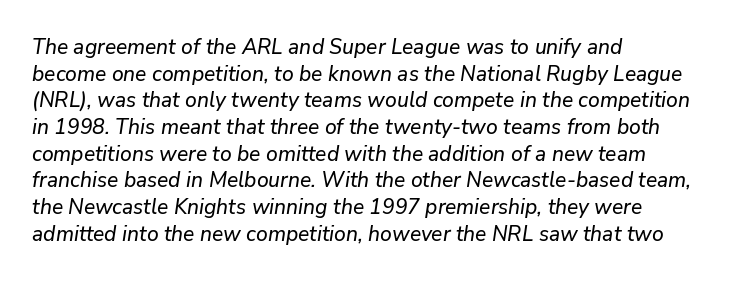
The rendering keeps characters at their native spacing. A clean baseline with only descenders dipping below it. Line spacing here is normal. The face used here has a pronounced slope to its letters. Leftover space on each line is placed entirely after the last word.
